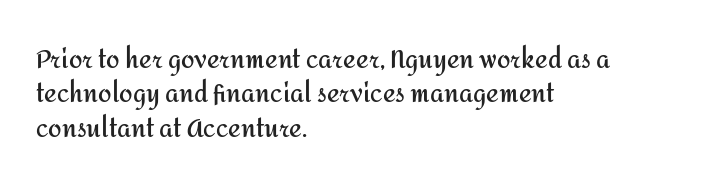
The passage shown is emphatically bold. The space directly below the letters is spotless. Italic? Not at all — the glyphs are vertical. The block of text has a typical density, with ordinary space between rows.
